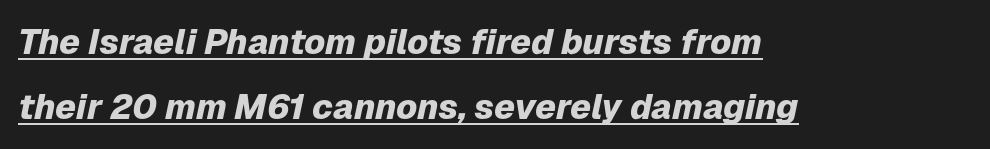
No extra tracking has been applied to these lines. Underlined type. Does the lettering tilt? It does — this is italic. The lines are quadded left. Weight check: bold — yes, fully. Note the varied advance widths — an 'i' is clearly narrower than an 'm'.
